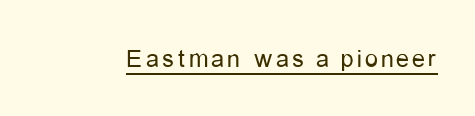
The image shows 26 px text type, upright; set underlined.
